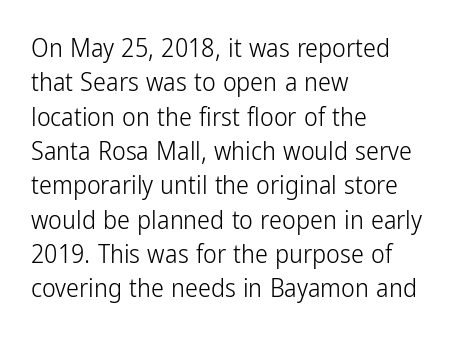
Leftover space on each line is placed entirely after the last word. Notice how the stems are strictly vertical — no italics here. The rendering uses a moderate line-height, typical for paragraphs. Underlining? Definitely not there. A light-to-regular cut is what we see here.
